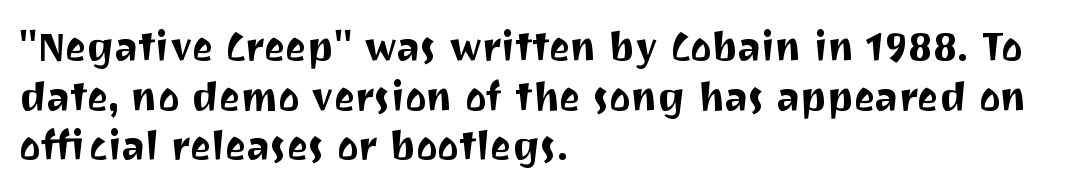
The image shows 40 px sans-serif type, upright; set left-aligned, line spacing 1.24x, normal letter spacing, not underlined; medium stroke contrast and a medium x-height.
